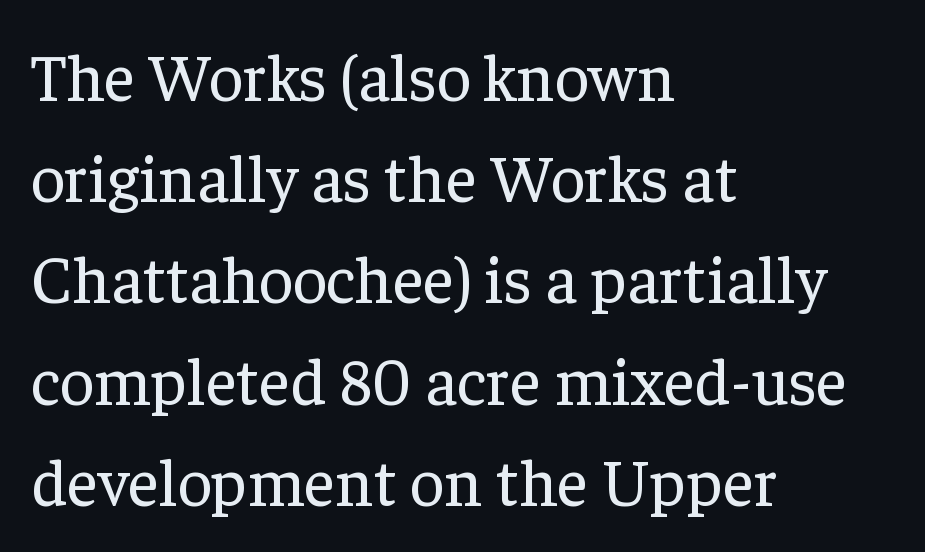
{"serif": "yes", "italic": "no", "bold": "no", "weight": "regular", "width": "normal", "stroke_contrast": "low", "x_height": "medium", "monospaced": "no", "underline": "no", "align": "left", "line_spacing": "normal", "line_spacing_ratio": 1.51, "letter_spacing": "normal", "letter_spacing_em": 0.0, "glyph_px": 67}
